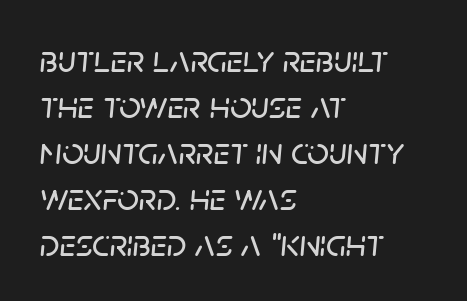
Q: Is the text italic (slanted)? A: Yes, it leans right by about 5 degrees.
Q: Is the text underlined? A: No.
Q: How is the paragraph aligned? A: Left-aligned.
Q: Is the spacing between letters normal or unusually wide? A: Normal.
Q: Width (condensed, normal, or wide)? A: Normal.
Q: Stroke contrast? A: Low.
Q: x-height? A: Large.
Q: Monospaced? A: No.
